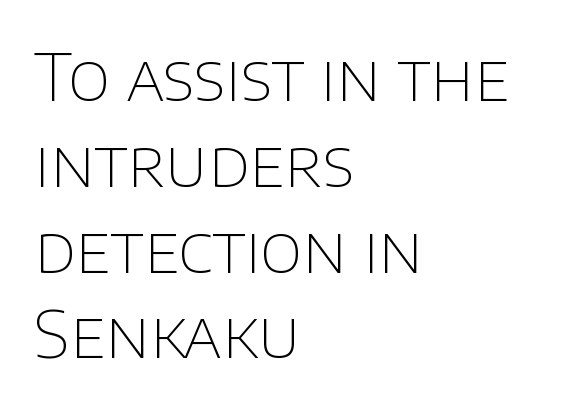
Q: Is the text bold? A: No.
Q: Is the text italic (slanted)? A: No, it is upright.
Q: Is the typeface a serif or a sans-serif typeface? A: Sans-serif.
Q: Is the text underlined? A: No.
Q: How is the paragraph aligned? A: Left-aligned.
Q: Is the spacing between letters normal or unusually wide? A: Normal.
Q: Is the spacing between lines tight, normal or loose? A: Normal.
Q: Width (condensed, normal, or wide)? A: Normal.
Q: Stroke contrast? A: Low.
Q: x-height? A: Large.
Q: Monospaced? A: No.
